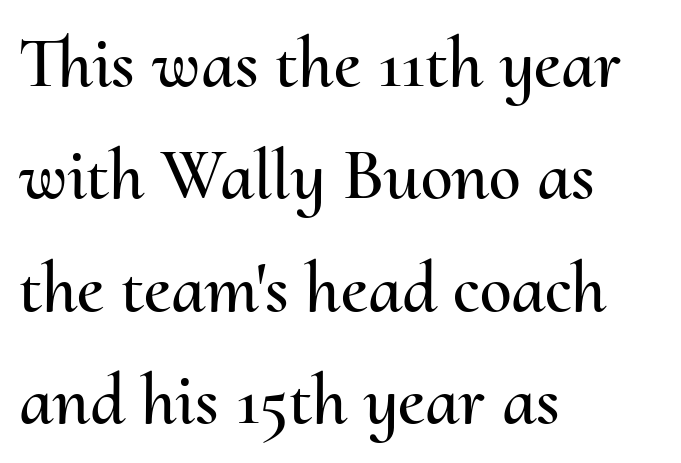
The image shows 72 px text type, upright; set left-aligned, normal line spacing (1.56x), normal letter spacing, not underlined; medium stroke contrast and a small x-height.
